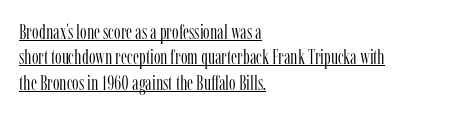
Q: Is the text bold? A: No.
Q: Is the text italic (slanted)? A: No, it is upright.
Q: Is the text underlined? A: Yes.
Q: How is the paragraph aligned? A: Left-aligned.
Q: Is the spacing between letters normal or unusually wide? A: Normal.
